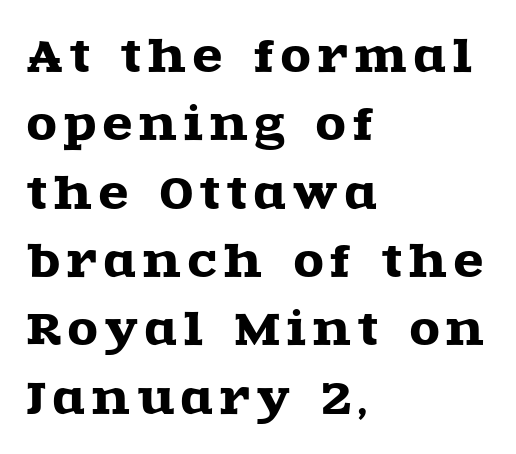
The image shows 43 px wide serif type, upright; set left-aligned, normal line spacing (1.59x), not underlined; a large x-height.
